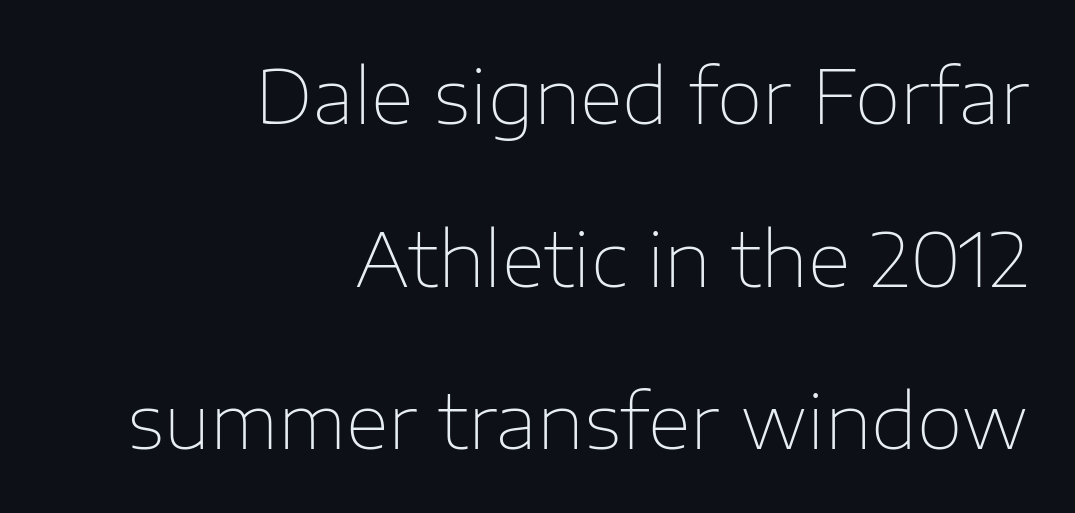
Q: Is the text bold? A: No.
Q: Is the text italic (slanted)? A: No, it is upright.
Q: Is the typeface a serif or a sans-serif typeface? A: Sans-serif.
Q: Is the text underlined? A: No.
Q: How is the paragraph aligned? A: Right-aligned.
Q: Is the spacing between letters normal or unusually wide? A: Normal.
Q: Is the spacing between lines tight, normal or loose? A: Loose.
Q: Width (condensed, normal, or wide)? A: Normal.
Q: Stroke contrast? A: Low.
Q: x-height? A: Medium.
Q: Monospaced? A: No.
